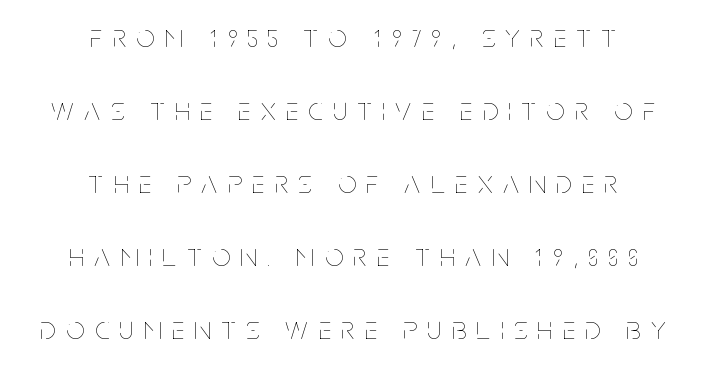
The specimen reads as upright at a glance. The face used here is proportionally spaced, like ordinary book or web type. Widely set lines give the paragraph a tall, airy silhouette. This rendering widens character spacing well past its baseline value.
